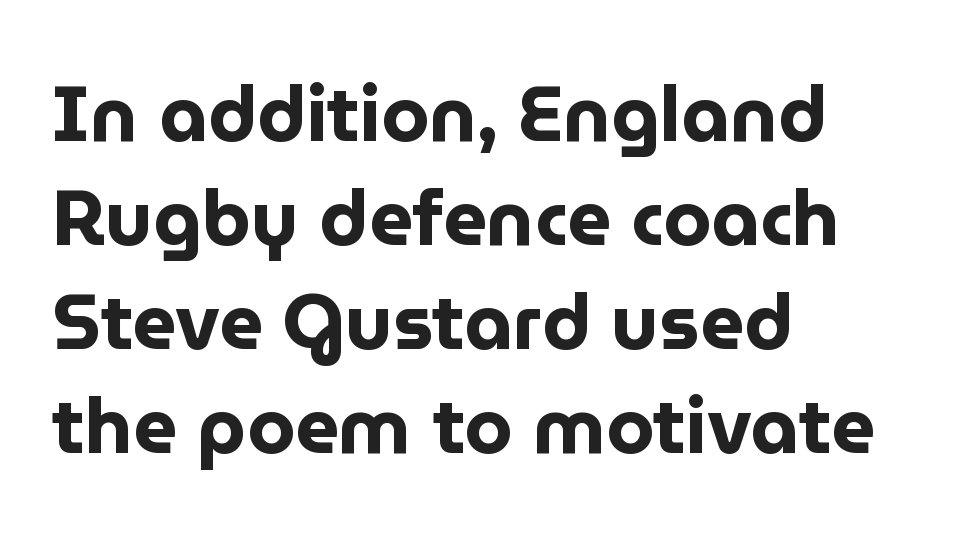
Note the varied advance widths — an 'i' is clearly narrower than an 'm'. You could call the tracking neutral — neither tight nor loose. Examine the stroke ends and you'll find no serifs. In terms of weight, the rendering is a true, heavy bold. Reading down the block, your eye returns to a fixed left position each line. The words here are not underlined.
